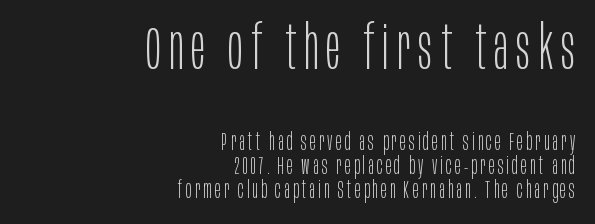
The image shows 61 px light, condensed sans-serif type, upright; set right-aligned, tight line spacing (1.0x), not underlined; the first (top) block is 2.54x larger; low stroke contrast and a large x-height.
